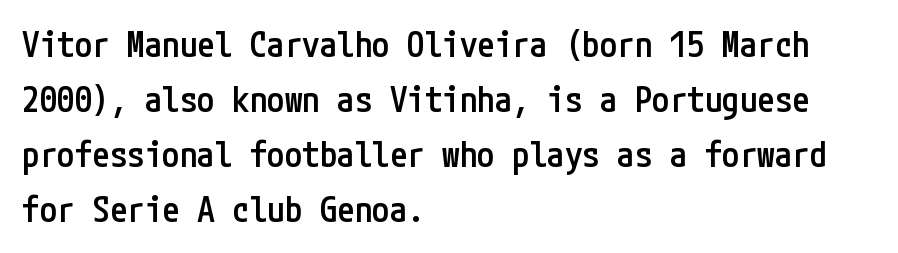
Q: Is the text bold? A: Semi-bold.
Q: Is the text italic (slanted)? A: No, it is upright.
Q: Is the typeface a serif or a sans-serif typeface? A: Sans-serif.
Q: Is the text underlined? A: No.
Q: How is the paragraph aligned? A: Left-aligned.
Q: Is the spacing between letters normal or unusually wide? A: Normal.
Q: Is the spacing between lines tight, normal or loose? A: Normal.
Q: Width (condensed, normal, or wide)? A: Condensed.
Q: Stroke contrast? A: Low.
Q: x-height? A: Medium.
